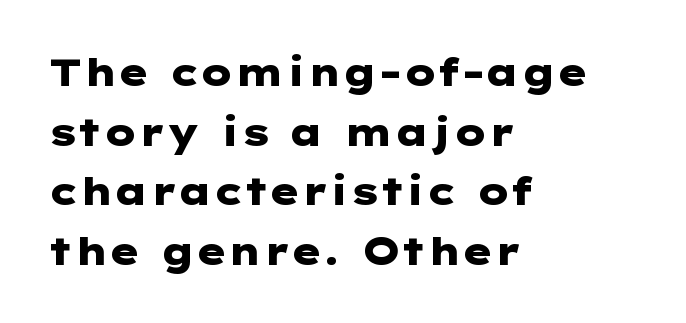
{"serif": "no", "italic": "no", "bold": "yes", "weight": "heavy", "width": "wide", "stroke_contrast": "low", "x_height": "medium", "underline": "no", "align": "left", "line_spacing": "normal", "line_spacing_ratio": 1.57, "letter_spacing": "normal", "letter_spacing_em": 0.0, "glyph_px": 38}
